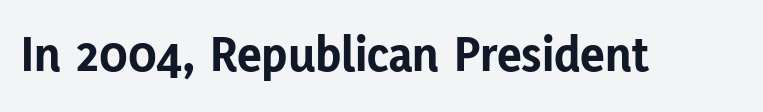
The image shows 52 px bold sans-serif type, upright; set normal letter spacing, not underlined; low stroke contrast and a medium x-height.
